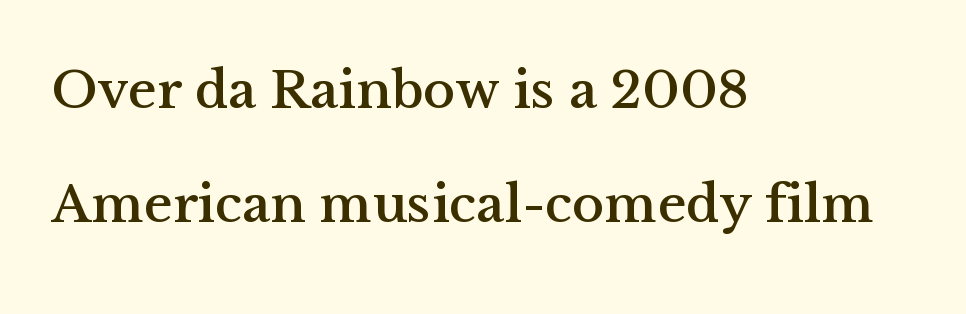
The image shows 54 px serif type, upright; set left-aligned, loose line spacing (2.11x), normal letter spacing, not underlined; medium stroke contrast and a medium x-height.
